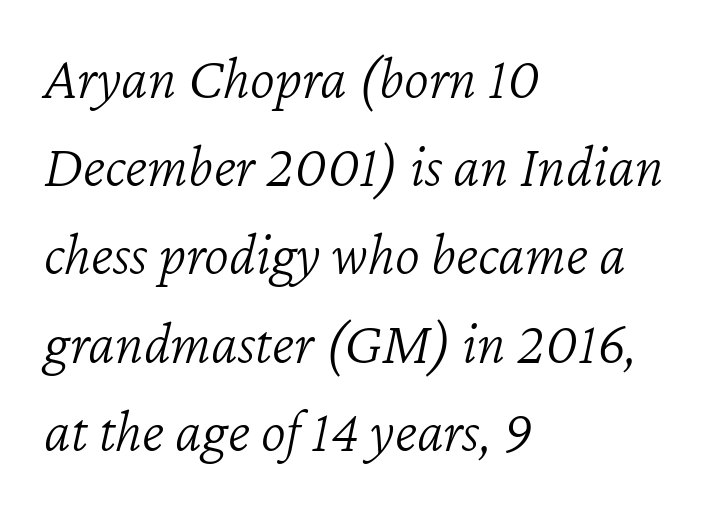
The image shows 60 px light type, italic (leaning right); set left-aligned, normal line spacing (1.47x), normal letter spacing, not underlined; low stroke contrast and a medium x-height.
